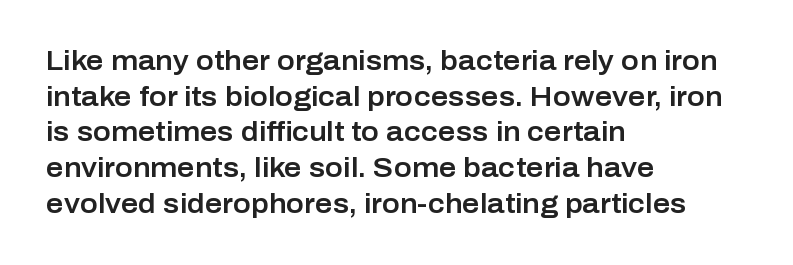
Q: Is the text italic (slanted)? A: No, it is upright.
Q: Is the text underlined? A: No.
Q: How is the paragraph aligned? A: Left-aligned.
Q: Is the spacing between letters normal or unusually wide? A: Normal.
Q: Is the spacing between lines tight, normal or loose? A: Normal.
